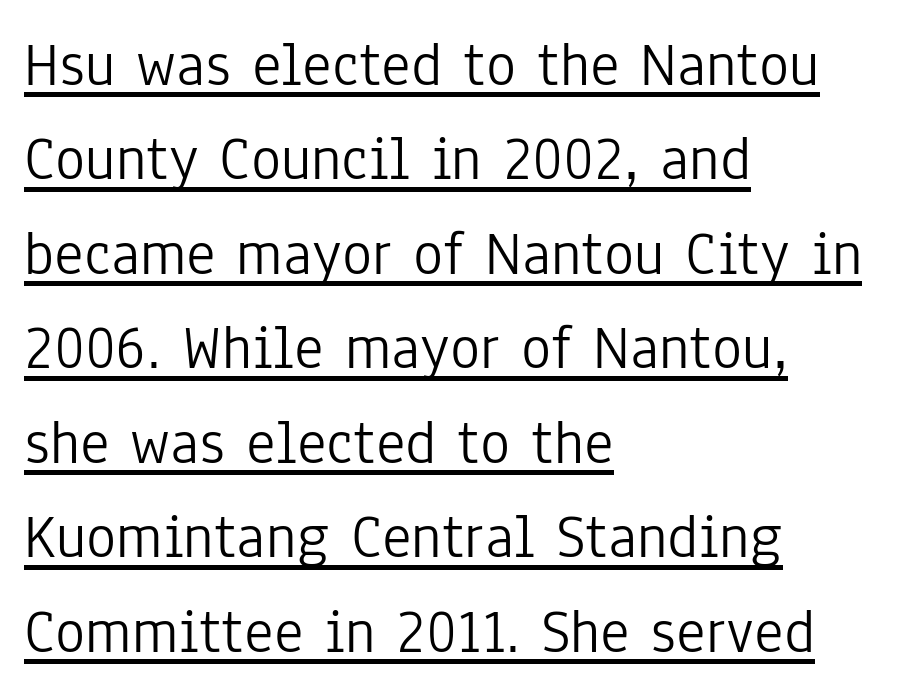
The image shows 63 px light, condensed sans-serif type, upright; set left-aligned, normal line spacing (1.5x), normal letter spacing, underlined; low stroke contrast and a medium x-height.
